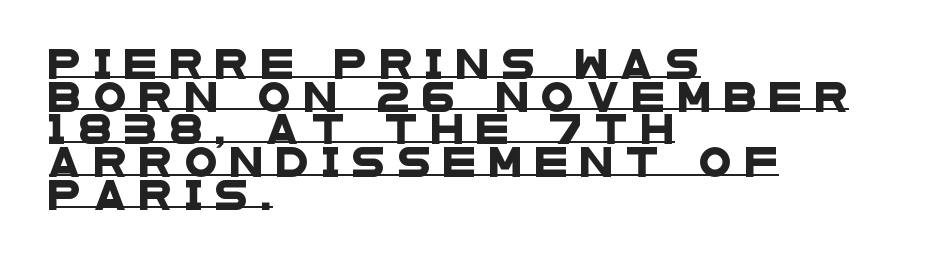
Do the characters align in a grid? No, the font is proportional. The glyphs are accompanied by a horizontal stroke just below them. Line beginnings align vertically; line endings do not. Stroke terminals: plain, sans-serif.
